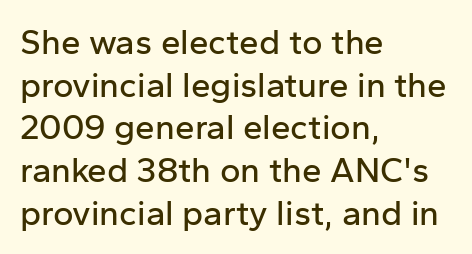
{"serif": "no", "italic": "no", "width": "normal", "stroke_contrast": "low", "x_height": "medium", "monospaced": "no", "underline": "no", "align": "left", "line_spacing_ratio": 1.22, "letter_spacing": "normal", "letter_spacing_em": 0.0, "glyph_px": 35}
